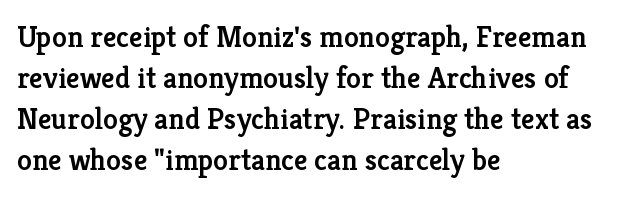
{"serif": "yes", "italic": "no", "bold": "semi", "weight": "semibold", "width": "normal", "stroke_contrast": "low", "x_height": "medium", "monospaced": "no", "underline": "no", "align": "left", "line_spacing": "normal", "line_spacing_ratio": 1.37, "letter_spacing": "normal", "letter_spacing_em": 0.0, "glyph_px": 30}
